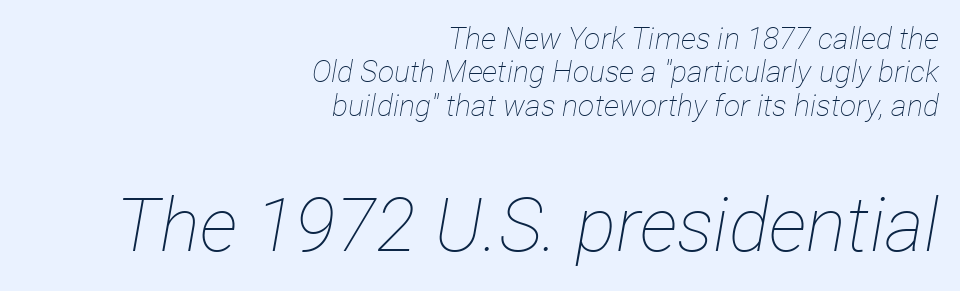
{"italic": "yes", "lean": "right", "slant_degrees": 12, "bold": "no", "weight": "thin", "width": "condensed", "stroke_contrast": "low", "x_height": "medium", "monospaced": "no", "underline": "no", "align": "right", "line_spacing": "tight", "line_spacing_ratio": 1.11, "letter_spacing": "normal", "letter_spacing_em": 0.0, "larger_block": "second", "size_ratio": 2.5, "glyph_px": 75}
